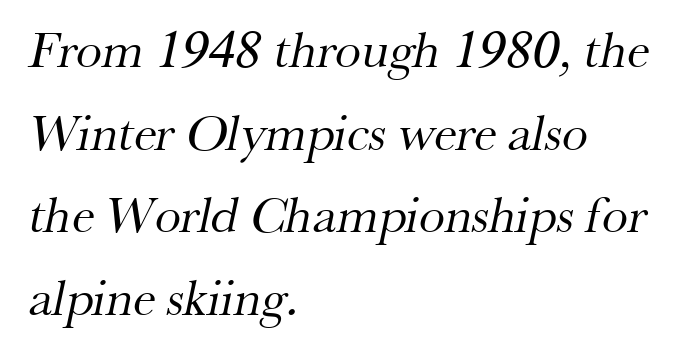
Alignment: flush left. Honestly, there is no underline to notice here at all. The characters are drawn with everyday or finer stroke widths. Is this a fixed-width face? No — the glyphs have proportional, varying widths. Nobody touched the tracking dial on this one. The rendering shows small feet on the letterforms — a serif design.
